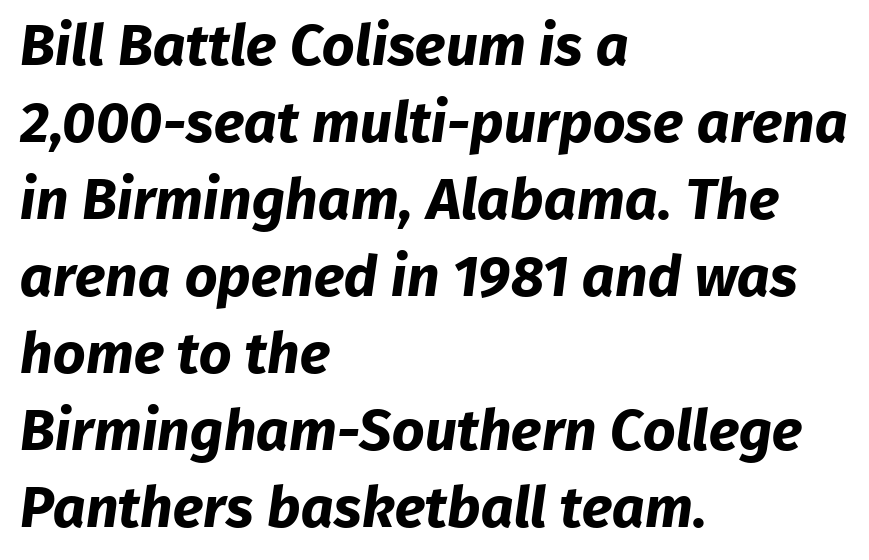
{"serif": "no", "bold": "yes", "weight": "bold", "width": "normal", "stroke_contrast": "low", "x_height": "medium", "monospaced": "no", "underline": "no", "align": "left", "line_spacing": "normal", "line_spacing_ratio": 1.35, "letter_spacing": "normal", "letter_spacing_em": 0.0, "glyph_px": 57}
